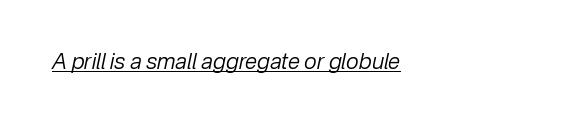
The image shows 22 px text type, italic (leaning right); set normal letter spacing, underlined.
